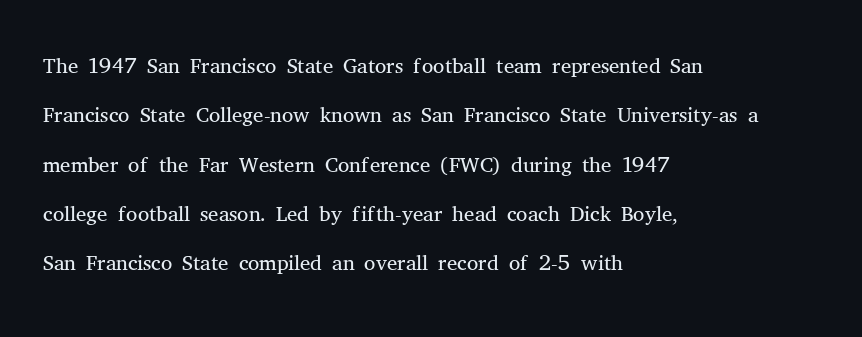
The image shows 32 px light serif type, upright; set left-aligned, normal line spacing (1.54x), normal letter spacing, not underlined; medium stroke contrast and a medium x-height.
